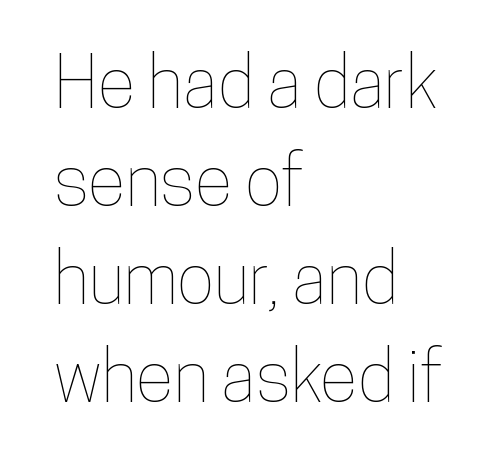
The image shows 71 px condensed type, upright; set left-aligned, normal line spacing (1.38x), normal letter spacing, not underlined; low stroke contrast and a medium x-height.
